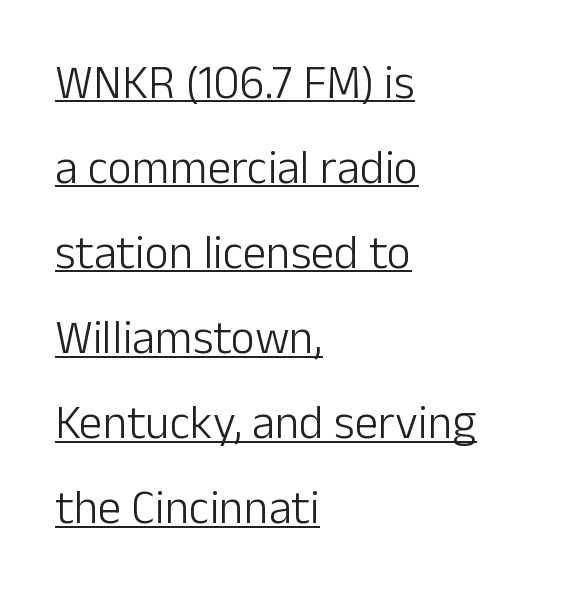
Unlike italic type, these characters show no tilt at all. This sample uses a sans-serif face. Observe the ordinary spacing: letters are neighbours, not strangers. Caption: lettering with a line underneath. Is this a heavy cut? Hardly; it is regular or lighter.
